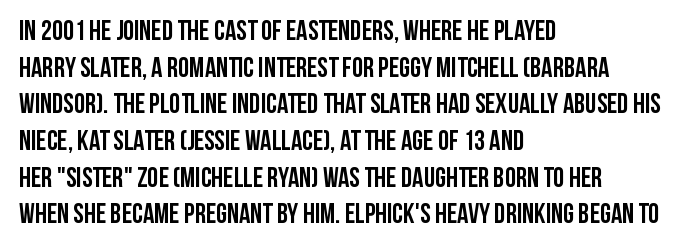
{"serif": "no", "italic": "no", "bold": "yes", "weight": "semibold", "width": "condensed", "stroke_contrast": "low", "x_height": "large", "monospaced": "no", "underline": "no", "align": "left", "line_spacing": "normal", "line_spacing_ratio": 1.31, "letter_spacing": "normal", "letter_spacing_em": 0.0, "glyph_px": 28}
